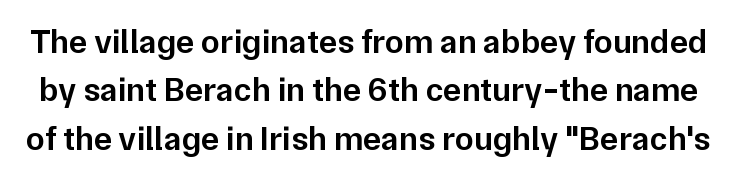
Q: Is the text bold? A: Semi-bold.
Q: Is the text italic (slanted)? A: No, it is upright.
Q: Is the typeface a serif or a sans-serif typeface? A: Sans-serif.
Q: Is the text underlined? A: No.
Q: Is the spacing between letters normal or unusually wide? A: Normal.
Q: Is the spacing between lines tight, normal or loose? A: Normal.
Q: Width (condensed, normal, or wide)? A: Normal.
Q: Stroke contrast? A: Low.
Q: x-height? A: Medium.
Q: Monospaced? A: No.
